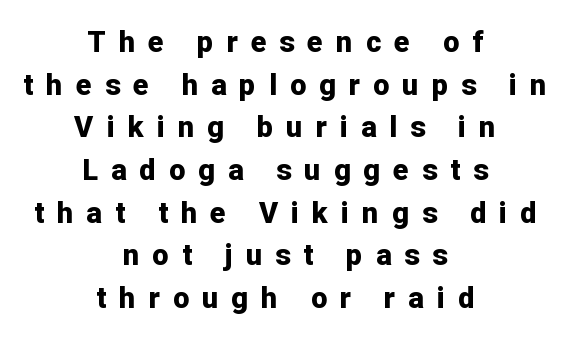
Compared with an ordinary text face, these strokes are far heavier — a full bold. Does the leading feel generous? No, just average. If you drew a line through each stem, it would be perfectly vertical. Nothing sits at the stroke ends, so this counts as sans-serif. Display-style spreading of the glyphs; the letterfit is very open.
